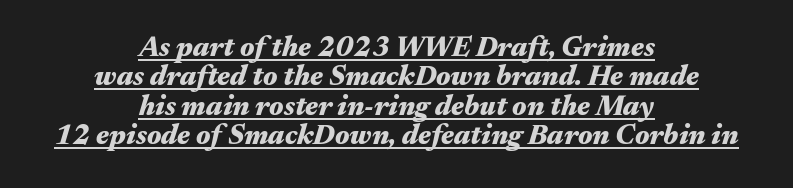
You could not count columns in this text — the font is proportionally spaced. A centered setting, common on invitations and titles, is used for this passage. On the weight axis this lands at bold, roughly 700. When letters slant like this, we call the style italic. Here the glyphs are tracked normally, forming tight word shapes.
